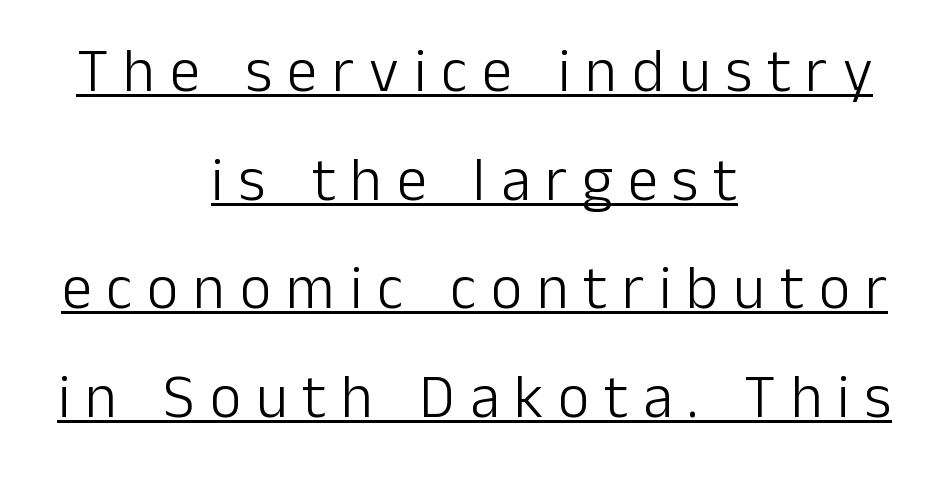
The image shows 61 px light sans-serif type, upright; set centered, line spacing 1.78x, unusually wide letter spacing (+0.24 em), underlined; low stroke contrast and a medium x-height.
